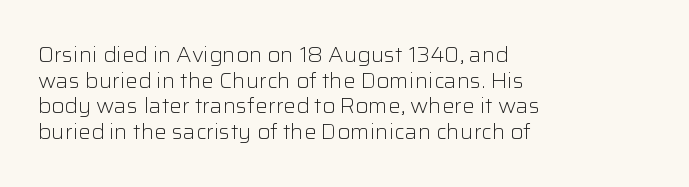
Does extra space separate the letters? No, they use regular spacing. The passage is arranged the way most books set body copy — flush left. The area under the type is left untouched. The face looks like a standard text weight, possibly lighter. Notice how the stems are strictly vertical — no italics here.
